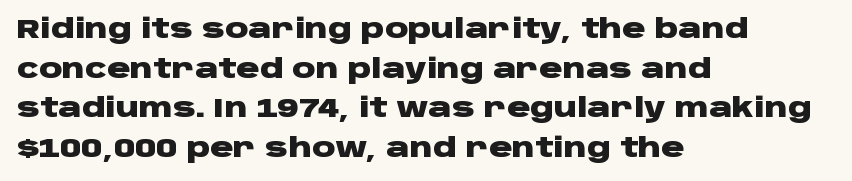
The image shows 26 px bold type, upright; set left-aligned, normal line spacing (1.52x), normal letter spacing, not underlined.
